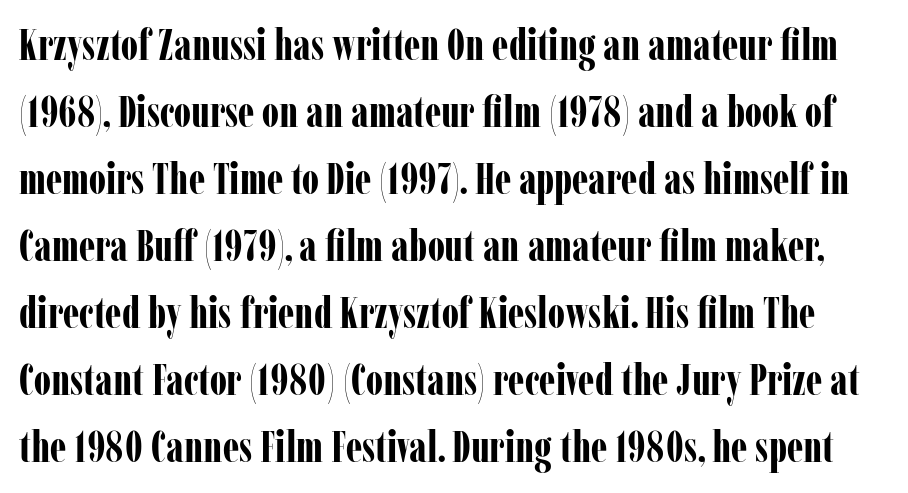
The image shows 43 px bold, condensed serif type, upright; set normal line spacing (1.56x), normal letter spacing, not underlined; low stroke contrast and a medium x-height.
